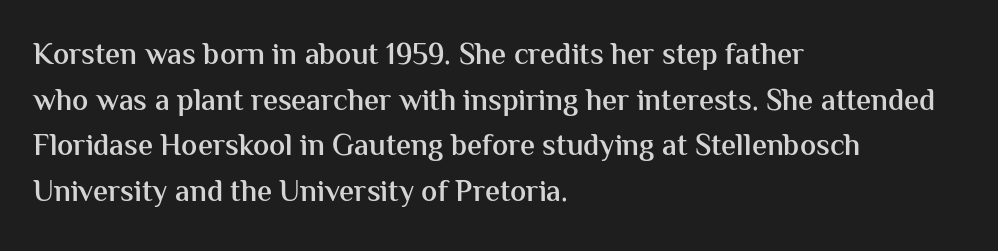
Each letter keeps its own natural width here, so spacing adapts to shape. The strip under each line holds only bare page. The text was rendered using a sans face with plain stroke endings. This rendering leaves character spacing at its baseline value.
